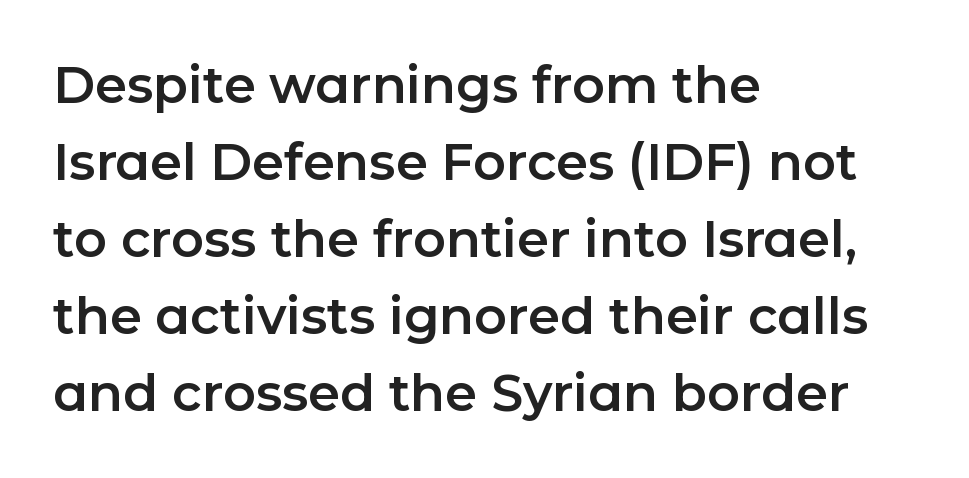
The typography opts for an upright posture over an oblique one. The rag falls on the right side of this text block. The face used here is a sans, in the tradition of grotesques and geometrics. Type without underlining. Inter-character spacing is left at the font's built-in metrics.
